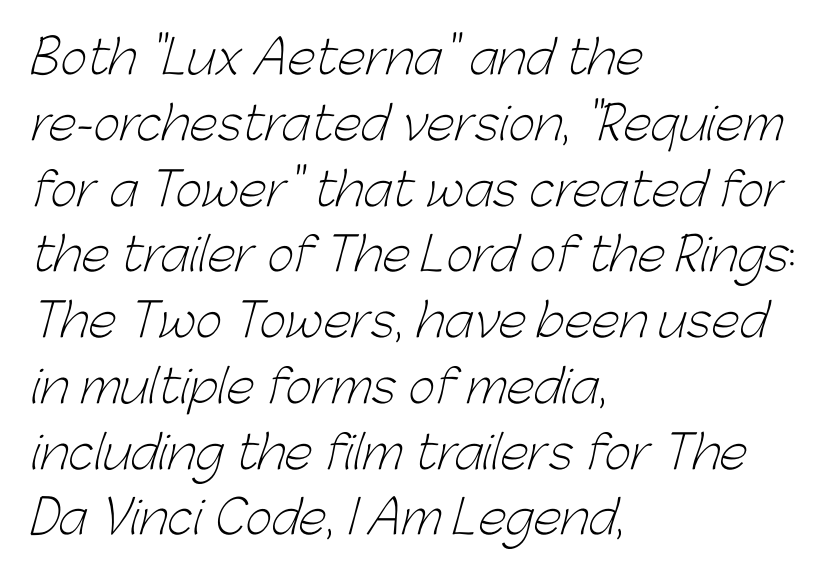
The image shows 46 px light sans-serif type; set left-aligned, normal line spacing (1.43x), normal letter spacing, not underlined; low stroke contrast and a medium x-height.
